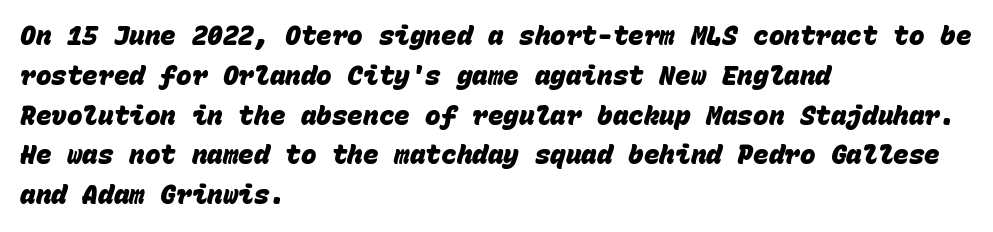
Q: Is the text bold? A: Yes.
Q: Is the text underlined? A: No.
Q: How is the paragraph aligned? A: Left-aligned.
Q: Is the spacing between letters normal or unusually wide? A: Normal.
Q: Is the spacing between lines tight, normal or loose? A: Normal.
